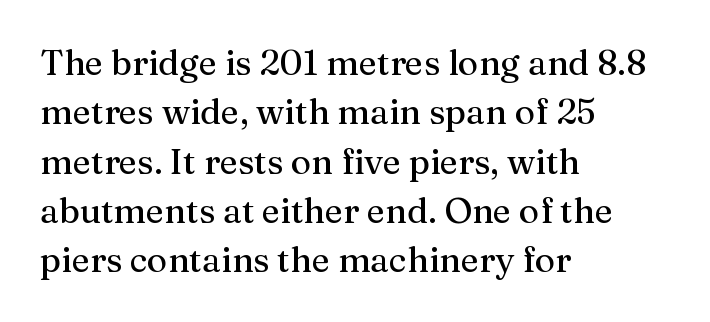
{"serif": "yes", "italic": "no", "width": "normal", "stroke_contrast": "medium", "x_height": "medium", "monospaced": "no", "underline": "no", "align": "left", "line_spacing": "normal", "line_spacing_ratio": 1.41, "letter_spacing": "normal", "letter_spacing_em": 0.0, "glyph_px": 35}
